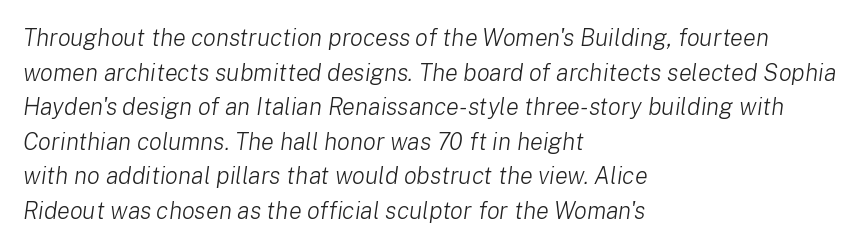
There's an unmistakable incline to the writing here. No word sits above an underline. Nothing unusual about the tracking: characters are spaced as the font intends. One glance says typical: line gaps are just what's usual. The typeface has the unassuming heft of standard copy or less.
